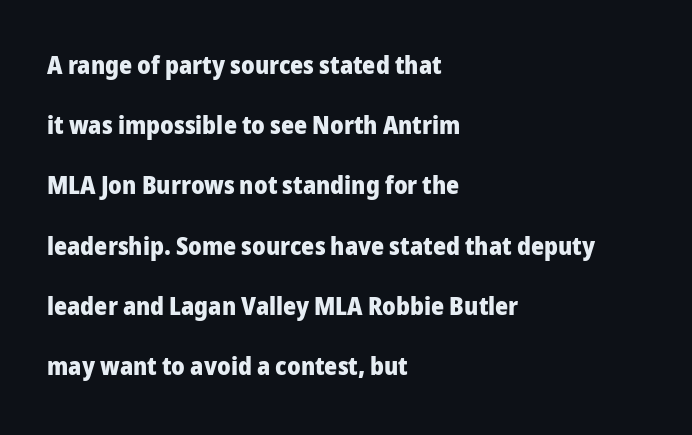
The image shows 25 px bold type, upright; set left-aligned, loose line spacing (2.41x), normal letter spacing, not underlined.
